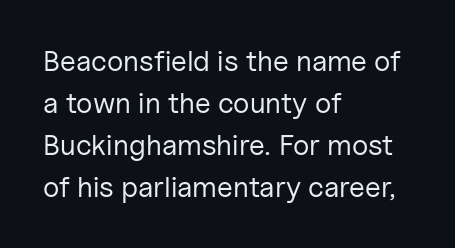
{"serif": "no", "italic": "no", "bold": "no", "weight": "regular", "width": "normal", "stroke_contrast": "low", "x_height": "medium", "monospaced": "no", "underline": "no", "align": "left", "line_spacing": "normal", "line_spacing_ratio": 1.45, "letter_spacing": "normal", "letter_spacing_em": 0.0, "glyph_px": 29}
